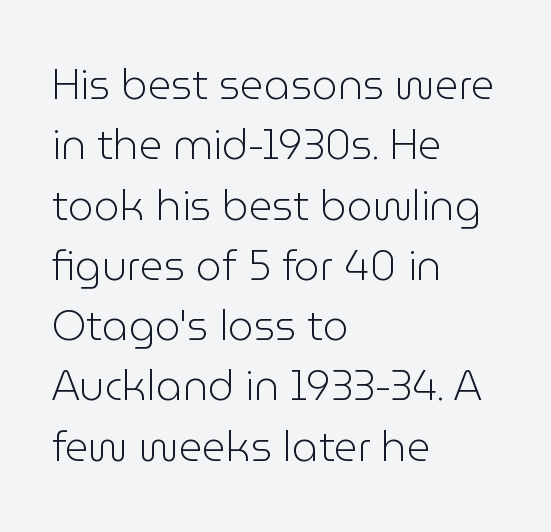
{"serif": "no", "italic": "no", "bold": "no", "weight": "light", "width": "normal", "stroke_contrast": "low", "x_height": "medium", "monospaced": "no", "underline": "no", "align": "left", "line_spacing": "normal", "line_spacing_ratio": 1.47, "letter_spacing": "normal", "letter_spacing_em": 0.0, "glyph_px": 41}
